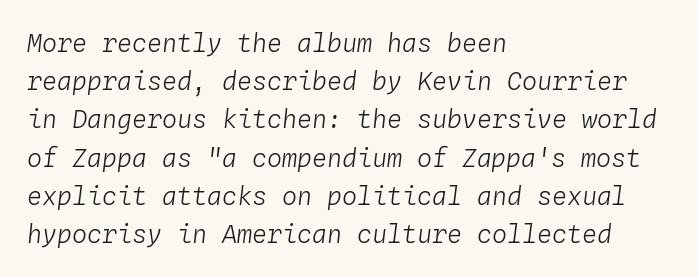
Q: Is the text bold? A: No.
Q: Is the text italic (slanted)? A: Yes, it leans right by about 4 degrees.
Q: Is the text underlined? A: No.
Q: How is the paragraph aligned? A: Left-aligned.
Q: Is the spacing between letters normal or unusually wide? A: Normal.
Q: Is the spacing between lines tight, normal or loose? A: Normal.
